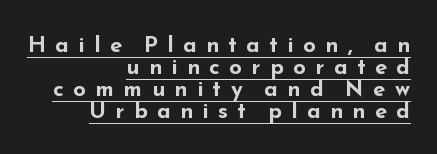
The image shows 22 px bold type, upright; set right-aligned, tight line spacing (1.0x), unusually wide letter spacing (+0.43 em), underlined.
